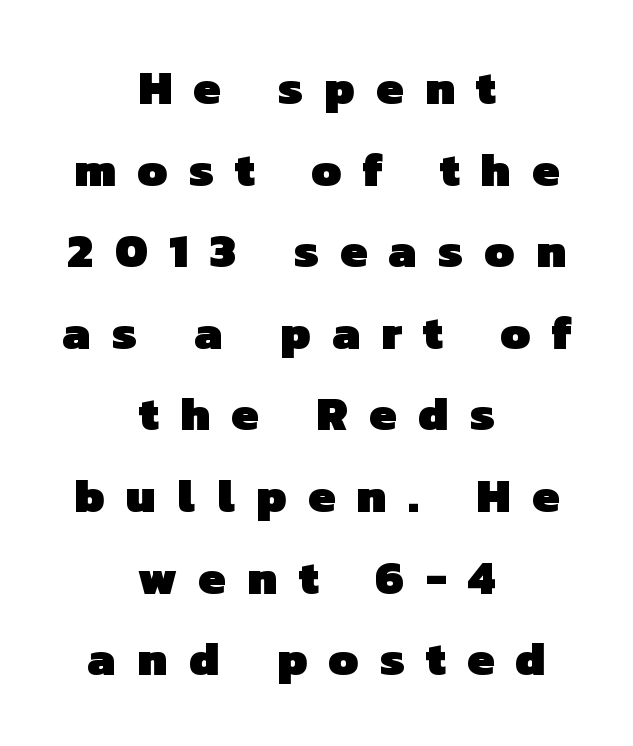
{"serif": "no", "bold": "yes", "weight": "heavy", "width": "normal", "stroke_contrast": "low", "x_height": "medium", "monospaced": "no", "underline": "no", "align": "center", "line_spacing": "normal", "line_spacing_ratio": 1.7, "letter_spacing": "wide", "letter_spacing_em": 0.45, "glyph_px": 48}
